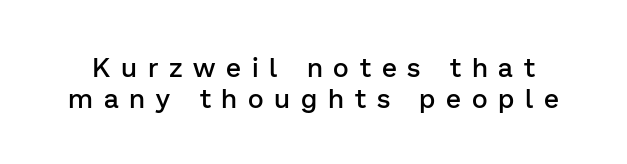
{"italic": "no", "bold": "semi", "underline": "no", "line_spacing": "tight", "line_spacing_ratio": 1.15, "letter_spacing": "wide", "letter_spacing_em": 0.4, "glyph_px": 27}
